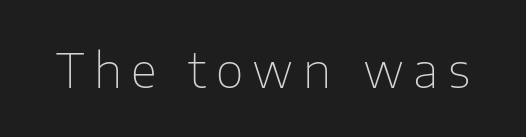
A quiet, ordinary-to-light weight characterises the typeface. Beneath every word, the page is bare. To sum up the face: it is a sans, with no serifs. You could only call the tracking loose — the letters float apart. You could not count columns in this text — the font is proportionally spaced.
